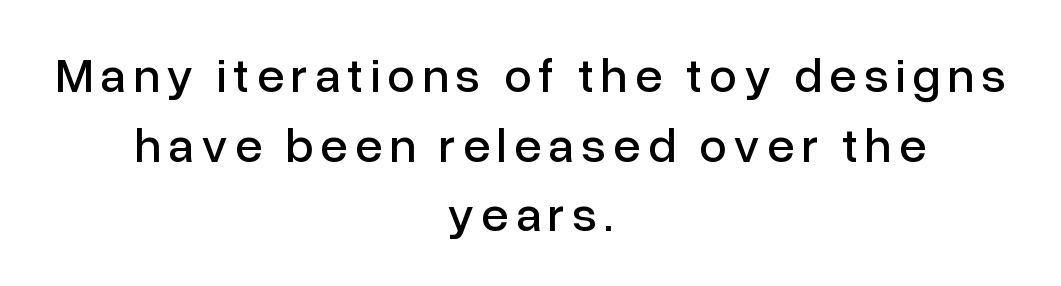
This sample uses an upright cut, with every glyph sitting square on the baseline. The rag falls on both sides of this text block equally. Honestly, there is no underline to notice here at all. These lines sit exactly where default settings would place them. The typeface chosen for these lines omits serifs.
